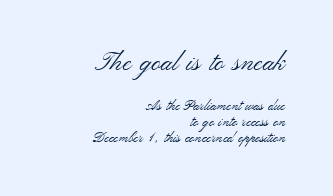
Q: Is the text bold? A: No.
Q: Is the text italic (slanted)? A: Yes.
Q: Is the text underlined? A: No.
Q: How is the paragraph aligned? A: Right-aligned.
Q: Is the spacing between letters normal or unusually wide? A: Normal.
Q: Is the spacing between lines tight, normal or loose? A: Tight.
Q: Which block of text is set in a larger size, the first (top) or the second (bottom)? A: The first (top) one.
